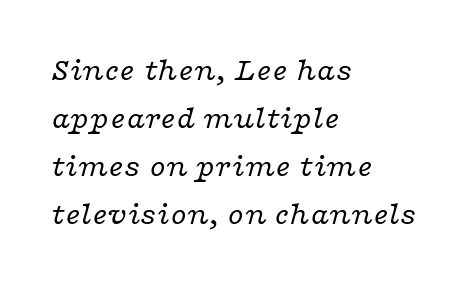
The image shows 32 px regular-weight, wide serif type, italic (leaning right); set left-aligned, normal line spacing (1.5x), normal letter spacing, not underlined; low stroke contrast and a medium x-height.
